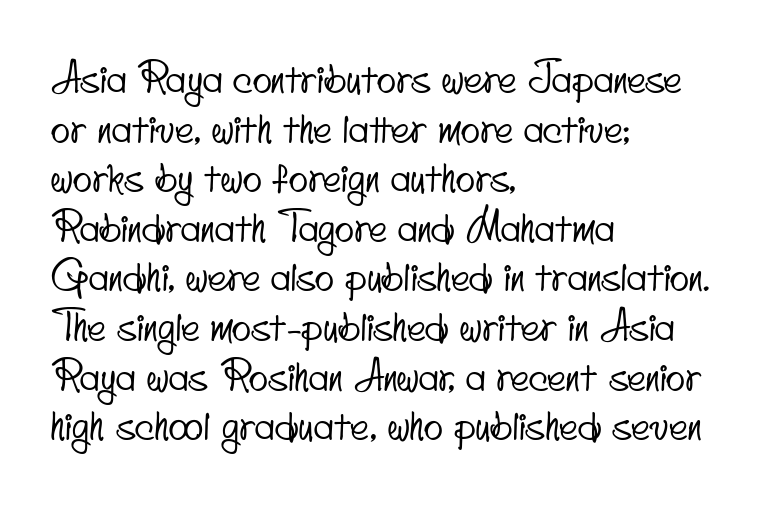
{"serif": "no", "width": "condensed", "stroke_contrast": "low", "x_height": "small", "monospaced": "no", "underline": "no", "align": "left", "line_spacing_ratio": 1.24, "letter_spacing": "normal", "letter_spacing_em": 0.0, "glyph_px": 40}
